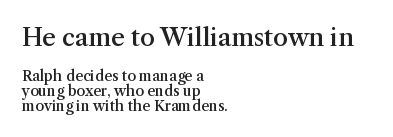
The rendering anchors every line to the left-hand side. The font's upright variant was chosen for this text. Summary of weight: moderately heavy, a semibold. Compared with typical body copy, the letter spacing here is the same. The gap between lines stays unmarked.
